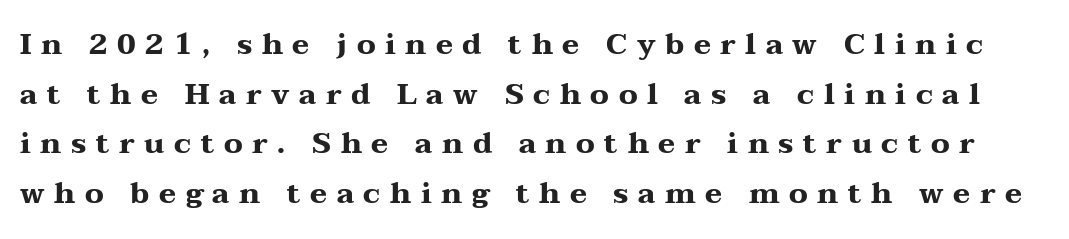
Q: Is the text bold? A: Yes.
Q: Is the text italic (slanted)? A: No, it is upright.
Q: Is the typeface a serif or a sans-serif typeface? A: Serif.
Q: Is the text underlined? A: No.
Q: Is the spacing between letters normal or unusually wide? A: Unusually wide.
Q: Width (condensed, normal, or wide)? A: Wide.
Q: Stroke contrast? A: Medium.
Q: x-height? A: Medium.
Q: Monospaced? A: No.
